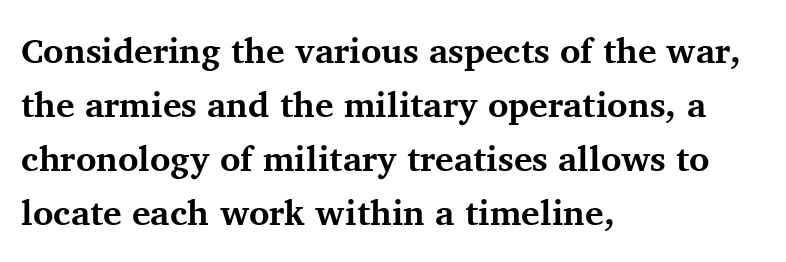
Q: Is the text bold? A: Yes.
Q: Is the text italic (slanted)? A: No, it is upright.
Q: Is the typeface a serif or a sans-serif typeface? A: Serif.
Q: Is the text underlined? A: No.
Q: How is the paragraph aligned? A: Left-aligned.
Q: Is the spacing between letters normal or unusually wide? A: Normal.
Q: Is the spacing between lines tight, normal or loose? A: Normal.
Q: Width (condensed, normal, or wide)? A: Normal.
Q: Stroke contrast? A: Medium.
Q: x-height? A: Medium.
Q: Monospaced? A: No.
